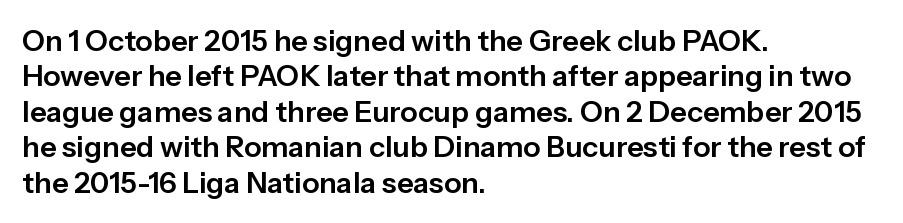
Q: Is the text italic (slanted)? A: No, it is upright.
Q: Is the typeface a serif or a sans-serif typeface? A: Sans-serif.
Q: Is the text underlined? A: No.
Q: How is the paragraph aligned? A: Left-aligned.
Q: Is the spacing between letters normal or unusually wide? A: Normal.
Q: Width (condensed, normal, or wide)? A: Normal.
Q: Stroke contrast? A: Low.
Q: x-height? A: Medium.
Q: Monospaced? A: No.
